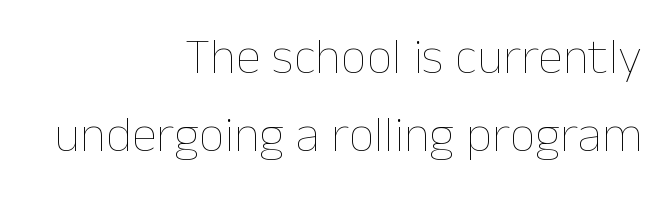
Descender tails drop into unmarked territory. Each letter keeps its own natural width here, so spacing adapts to shape. Weight: regular or lighter. A typesetter would call this zero additional tracking. This sample keeps an unexceptional amount of space between lines.
